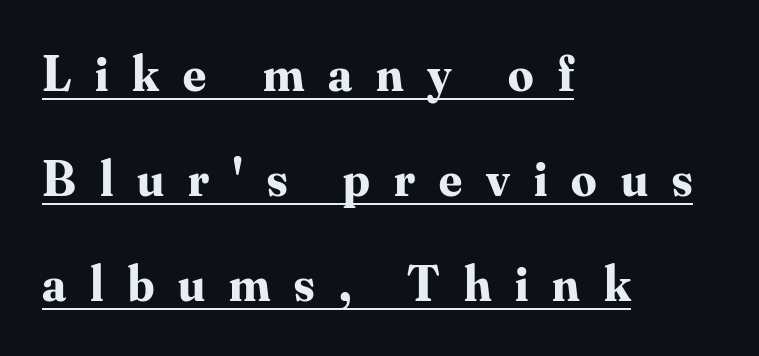
{"serif": "yes", "italic": "no", "bold": "yes", "weight": "bold", "width": "normal", "stroke_contrast": "medium", "x_height": "small", "monospaced": "no", "underline": "yes", "align": "left", "line_spacing": "loose", "line_spacing_ratio": 2.1, "letter_spacing": "wide", "letter_spacing_em": 0.48, "glyph_px": 50}
